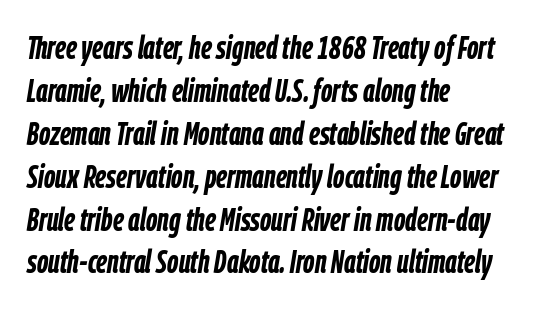
Q: Is the text bold? A: Yes.
Q: Is the text italic (slanted)? A: Yes, it leans right by about 9 degrees.
Q: Is the text underlined? A: No.
Q: How is the paragraph aligned? A: Left-aligned.
Q: Is the spacing between letters normal or unusually wide? A: Normal.
Q: Is the spacing between lines tight, normal or loose? A: Normal.
Q: Width (condensed, normal, or wide)? A: Condensed.
Q: Stroke contrast? A: Low.
Q: x-height? A: Medium.
Q: Monospaced? A: No.
